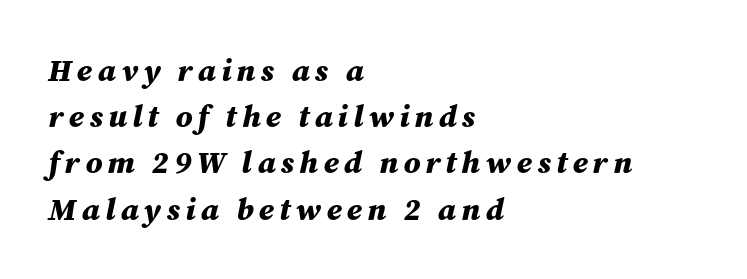
Q: Is the text bold? A: Yes.
Q: Is the text italic (slanted)? A: Yes, it leans right by about 12 degrees.
Q: Is the text underlined? A: No.
Q: How is the paragraph aligned? A: Left-aligned.
Q: Is the spacing between lines tight, normal or loose? A: Normal.
Q: Width (condensed, normal, or wide)? A: Normal.
Q: Stroke contrast? A: Medium.
Q: x-height? A: Medium.
Q: Monospaced? A: No.
